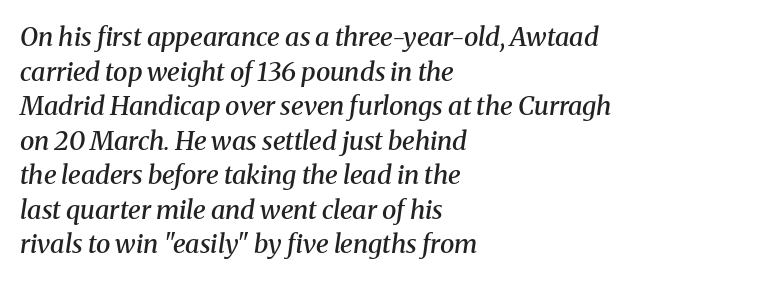
Nothing unusual about the tracking: characters are spaced as the font intends. Line starts are locked; line ends wander. The passage shown leans; its letterforms are oblique. Underlining? Definitely not there. The sample has been set in demibold, a notch under bold. How would I describe the line gaps? Plain and ordinary.
